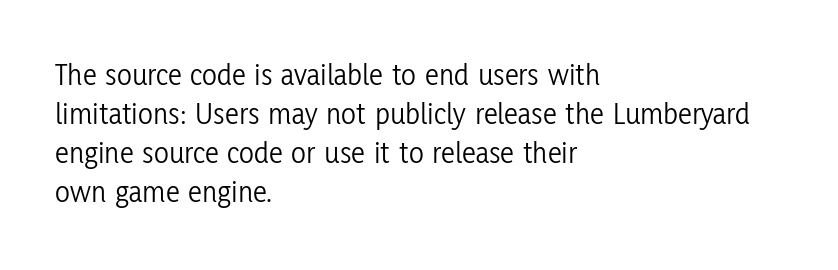
Q: Is the text bold? A: No.
Q: Is the text italic (slanted)? A: No, it is upright.
Q: Is the typeface a serif or a sans-serif typeface? A: Sans-serif.
Q: Is the text underlined? A: No.
Q: How is the paragraph aligned? A: Left-aligned.
Q: Is the spacing between letters normal or unusually wide? A: Normal.
Q: Is the spacing between lines tight, normal or loose? A: Normal.
Q: Width (condensed, normal, or wide)? A: Condensed.
Q: Stroke contrast? A: Low.
Q: x-height? A: Medium.
Q: Monospaced? A: No.
